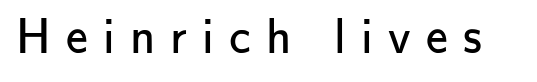
{"serif": "no", "italic": "no", "bold": "no", "weight": "regular", "width": "normal", "stroke_contrast": "low", "x_height": "small", "monospaced": "no", "underline": "no", "letter_spacing": "wide", "letter_spacing_em": 0.31, "glyph_px": 49}
